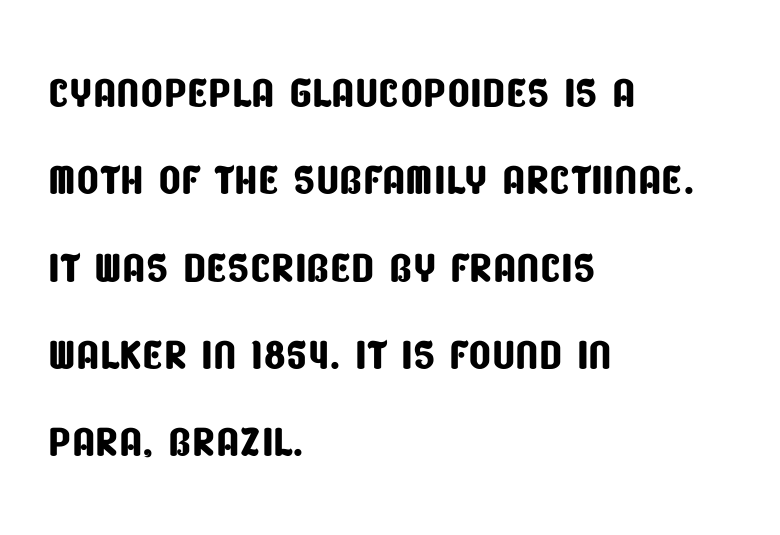
Q: Is the typeface a serif or a sans-serif typeface? A: Sans-serif.
Q: Is the text underlined? A: No.
Q: How is the paragraph aligned? A: Left-aligned.
Q: Is the spacing between letters normal or unusually wide? A: Normal.
Q: Is the spacing between lines tight, normal or loose? A: Normal.
Q: Width (condensed, normal, or wide)? A: Condensed.
Q: Stroke contrast? A: Low.
Q: x-height? A: Large.
Q: Monospaced? A: No.
